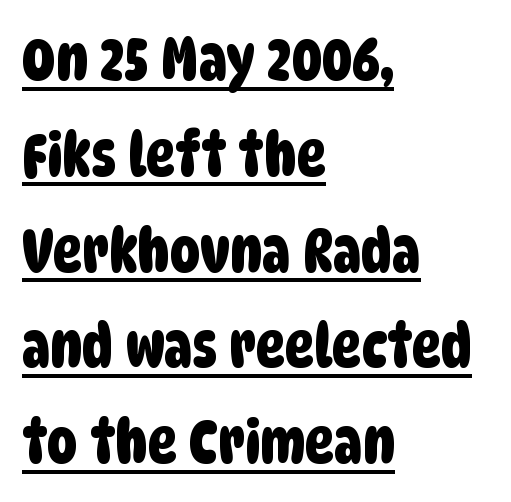
The image shows 61 px condensed sans-serif type; set left-aligned, normal line spacing (1.57x), normal letter spacing, underlined; low stroke contrast and a large x-height.
